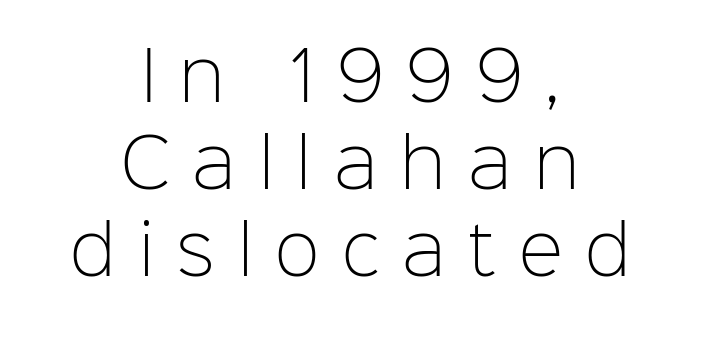
Q: Is the text bold? A: No.
Q: Is the text italic (slanted)? A: No, it is upright.
Q: Is the typeface a serif or a sans-serif typeface? A: Sans-serif.
Q: Is the text underlined? A: No.
Q: How is the paragraph aligned? A: Centered.
Q: Is the spacing between letters normal or unusually wide? A: Unusually wide.
Q: Is the spacing between lines tight, normal or loose? A: Normal.
Q: Width (condensed, normal, or wide)? A: Normal.
Q: Stroke contrast? A: Low.
Q: x-height? A: Medium.
Q: Monospaced? A: No.
